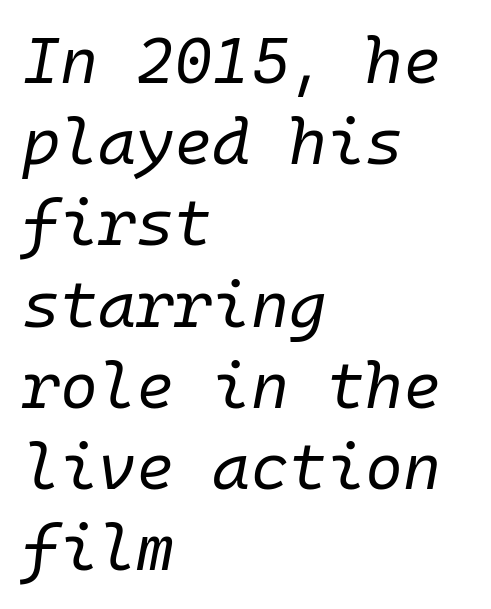
Q: Is the text bold? A: No.
Q: Is the text italic (slanted)? A: Yes, it leans right by about 10 degrees.
Q: Is the text underlined? A: No.
Q: How is the paragraph aligned? A: Left-aligned.
Q: Is the spacing between letters normal or unusually wide? A: Normal.
Q: Is the spacing between lines tight, normal or loose? A: Normal.
Q: Width (condensed, normal, or wide)? A: Normal.
Q: Stroke contrast? A: Low.
Q: x-height? A: Medium.
Q: Monospaced? A: Yes.
